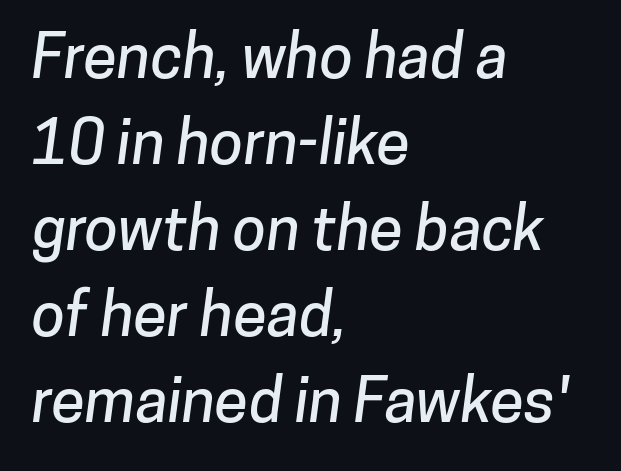
The image shows 61 px sans-serif type; set left-aligned, normal line spacing (1.41x), normal letter spacing, not underlined; low stroke contrast and a medium x-height.
